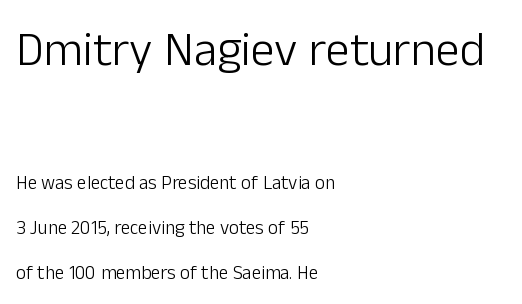
The typeface chosen for these lines omits serifs. Stems here are at most as thick as an everyday book face. Caption: standard tracking, unaltered. Short and long lines alike share a common starting point at left. Reading top to bottom, the characters get smaller at the block break. The words here are not underlined.
